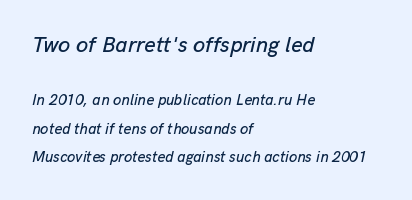
The image shows 22 px text type, italic (leaning right); set left-aligned, loose line spacing (1.9x), normal letter spacing, not underlined; the first (top) block is 1.47x larger.
